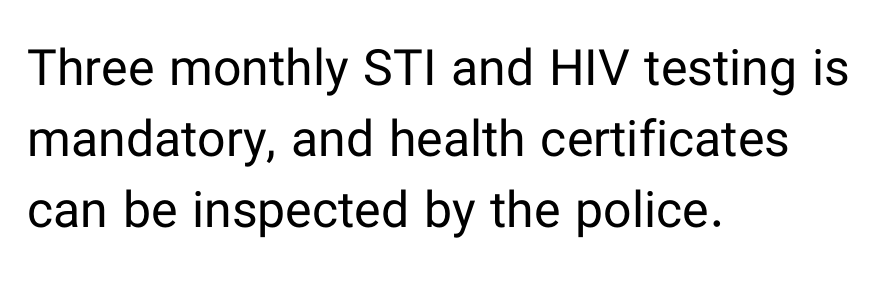
Bold? No — there's no thickening of the strokes. The font family rendered here belongs to the sans-serif group. The setting favours the left margin, as ordinary paragraphs usually do. This is roman type, the default non-slanted kind. Is there much room between lines? A standard amount, neither cramped nor airy. Short note: letters normally spaced.
